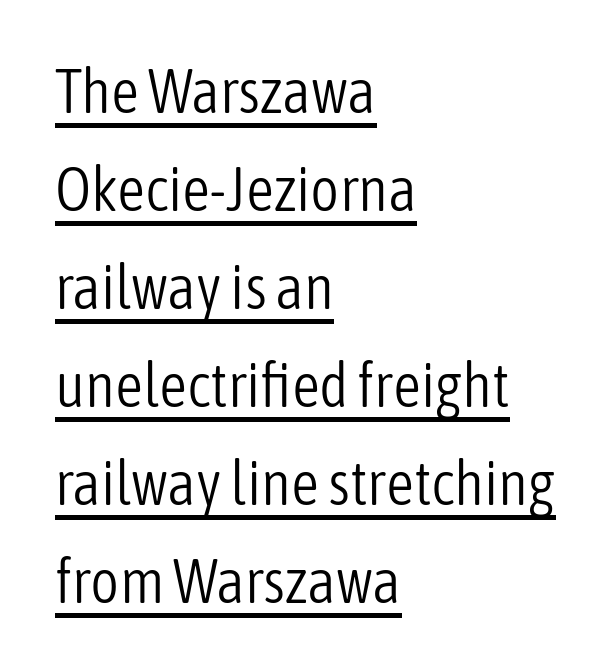
The image shows 62 px light, condensed sans-serif type, upright; set left-aligned, normal line spacing (1.58x), normal letter spacing, underlined; low stroke contrast and a medium x-height.
